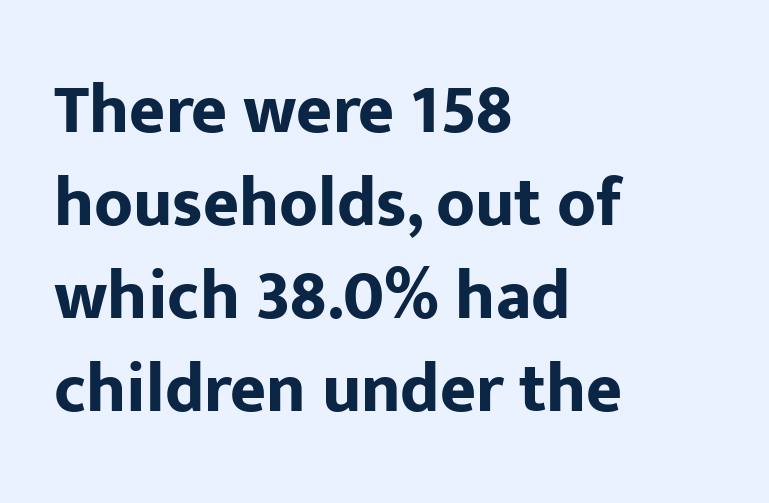
Q: Is the text bold? A: Yes.
Q: Is the text italic (slanted)? A: No, it is upright.
Q: Is the typeface a serif or a sans-serif typeface? A: Sans-serif.
Q: Is the text underlined? A: No.
Q: How is the paragraph aligned? A: Left-aligned.
Q: Is the spacing between letters normal or unusually wide? A: Normal.
Q: Is the spacing between lines tight, normal or loose? A: Normal.
Q: Width (condensed, normal, or wide)? A: Normal.
Q: Stroke contrast? A: Low.
Q: x-height? A: Medium.
Q: Monospaced? A: No.
